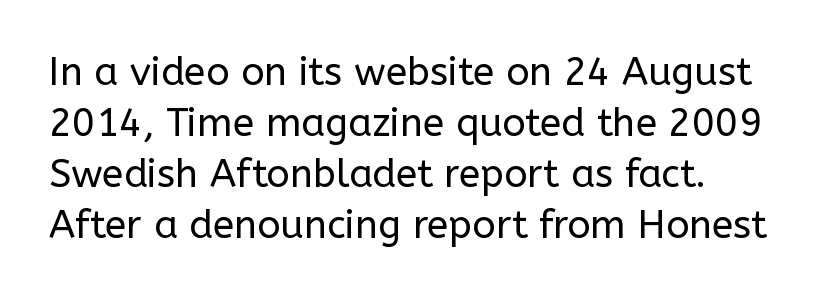
Q: Is the text bold? A: No.
Q: Is the text italic (slanted)? A: No, it is upright.
Q: Is the typeface a serif or a sans-serif typeface? A: Sans-serif.
Q: Is the text underlined? A: No.
Q: Is the spacing between letters normal or unusually wide? A: Normal.
Q: Is the spacing between lines tight, normal or loose? A: Normal.
Q: Width (condensed, normal, or wide)? A: Normal.
Q: Stroke contrast? A: Low.
Q: x-height? A: Medium.
Q: Monospaced? A: No.
